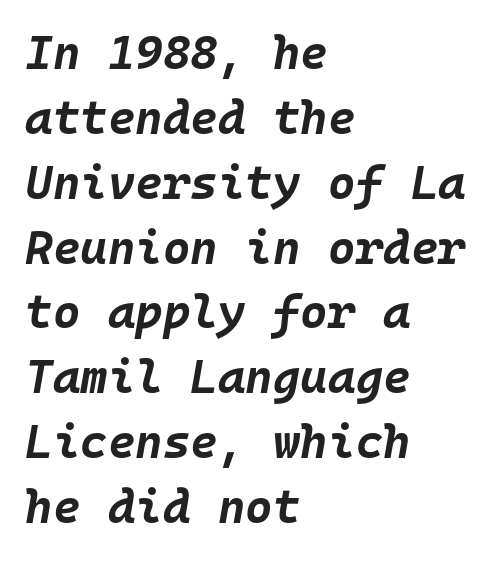
Q: Is the text bold? A: Yes.
Q: Is the text italic (slanted)? A: Yes, it leans right by about 10 degrees.
Q: Is the text underlined? A: No.
Q: How is the paragraph aligned? A: Left-aligned.
Q: Is the spacing between letters normal or unusually wide? A: Normal.
Q: Is the spacing between lines tight, normal or loose? A: Normal.
Q: Width (condensed, normal, or wide)? A: Normal.
Q: Stroke contrast? A: Low.
Q: x-height? A: Large.
Q: Monospaced? A: Yes.
